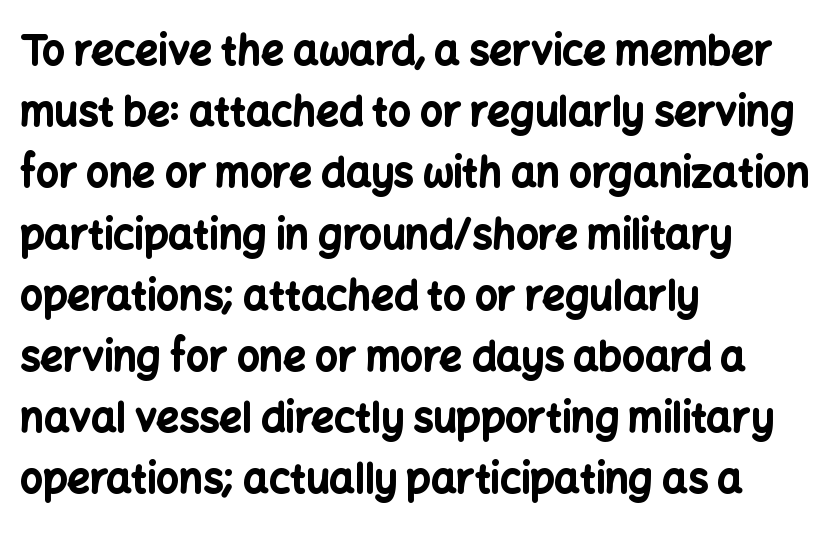
The image shows 40 px bold sans-serif type, upright; set left-aligned, normal line spacing (1.53x), normal letter spacing, not underlined; low stroke contrast and a medium x-height.
